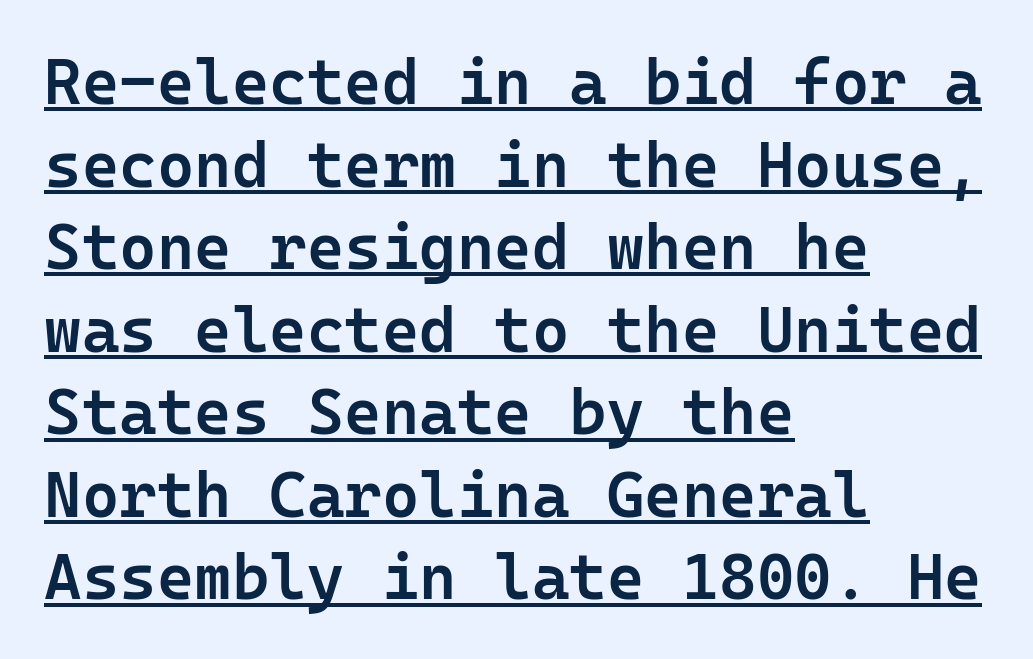
Tracking here is standard; glyphs follow each other at the usual distance. Has an underline been added? It has. The font's upright variant was chosen for this text. Caption: multi-line text, flush left, ragged right. You can tell from the bare stems that sans-serif type was used. Does the leading feel generous? No, just average.
